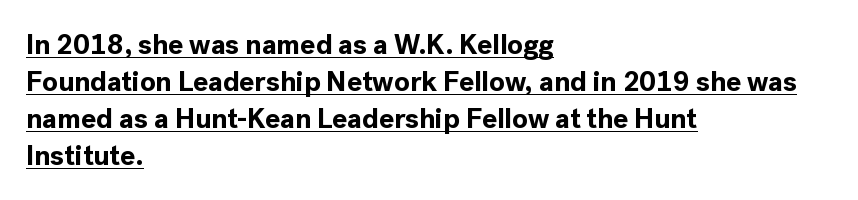
{"serif": "no", "italic": "no", "bold": "yes", "weight": "bold", "width": "normal", "x_height": "medium", "monospaced": "no", "underline": "yes", "align": "left", "line_spacing": "normal", "line_spacing_ratio": 1.32, "letter_spacing": "normal", "letter_spacing_em": 0.0, "glyph_px": 28}
